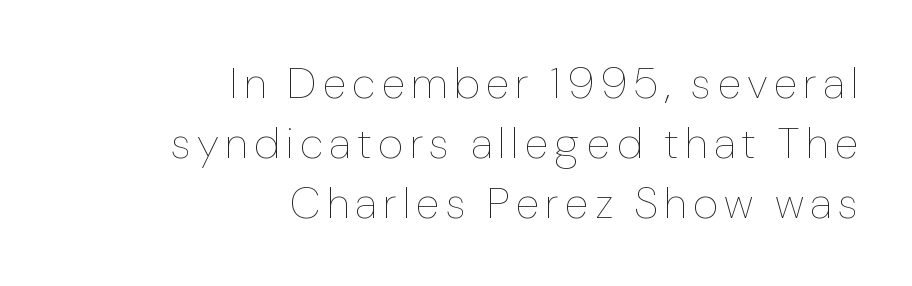
Spacing verdict: proportional, widths tailored to each character. When letters stand straight like this, we call the style roman or upright. A typesetter would call this leading conventional body-copy spacing. Compared with a typical body face, this is equally light or lighter still. All the whitespace from short lines collects on the left. Quick note: underline off.
